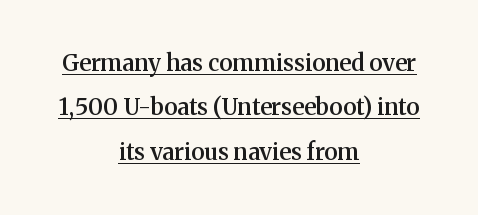
The leading is generous, giving the passage an open texture. Look at the stroke-to-counter ratio: somewhat heavy, a semibold. Which margin do the lines hug? Neither — every line sits in the middle. The specimen includes a rule beneath the text block's lines. Inter-character spacing is left at the font's built-in metrics.
